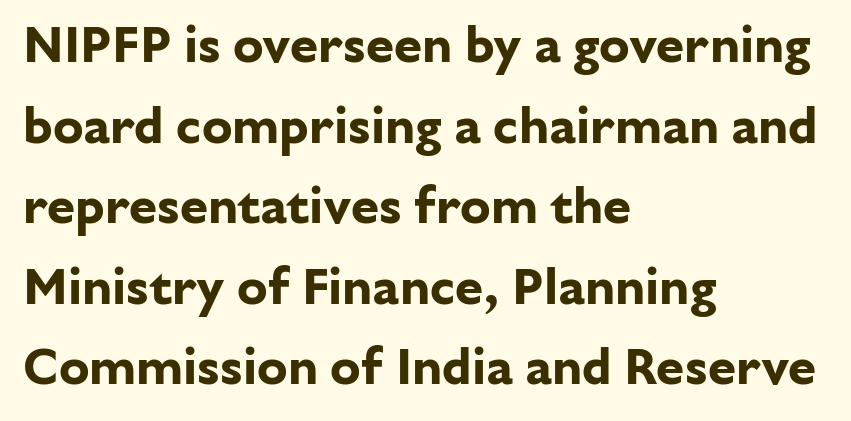
The image shows 51 px bold sans-serif type, upright; set left-aligned, normal line spacing (1.58x), normal letter spacing, not underlined; low stroke contrast and a medium x-height.
